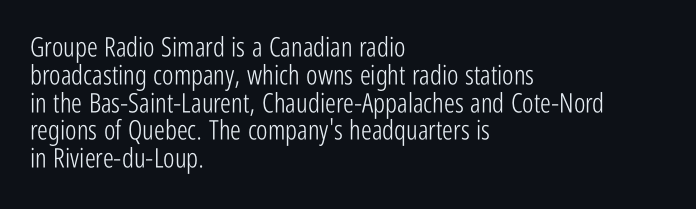
The image shows 27 px text type, upright; set left-aligned, tight line spacing (1.03x), normal letter spacing, not underlined.
